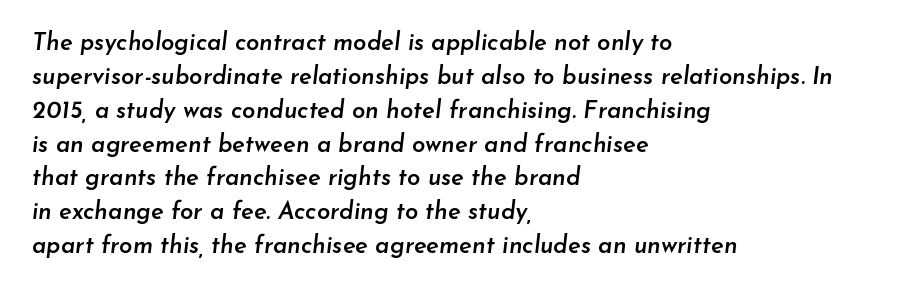
Q: Is the text bold? A: Semi-bold.
Q: Is the text italic (slanted)? A: Yes, it leans right by about 7 degrees.
Q: Is the text underlined? A: No.
Q: How is the paragraph aligned? A: Left-aligned.
Q: Is the spacing between letters normal or unusually wide? A: Normal.
Q: Is the spacing between lines tight, normal or loose? A: Normal.
